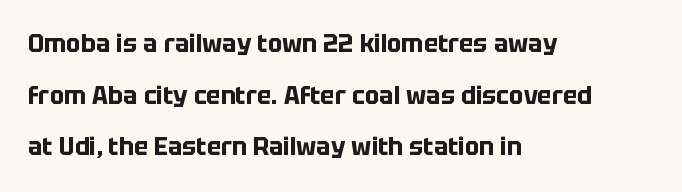
The image shows 24 px bold type, upright; set left-aligned, loose line spacing (2.15x), normal letter spacing, not underlined.
